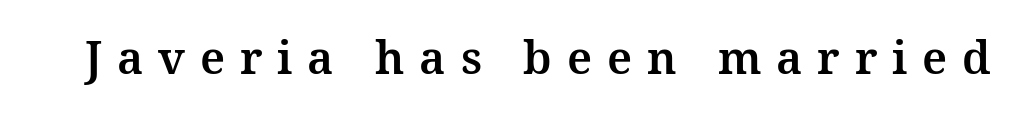
Q: Is the text italic (slanted)? A: No, it is upright.
Q: Is the typeface a serif or a sans-serif typeface? A: Serif.
Q: Is the text underlined? A: No.
Q: Is the spacing between letters normal or unusually wide? A: Unusually wide.
Q: Width (condensed, normal, or wide)? A: Normal.
Q: Stroke contrast? A: Medium.
Q: x-height? A: Medium.
Q: Monospaced? A: No.
